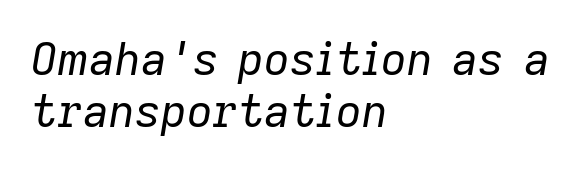
Q: Is the text bold? A: No.
Q: Is the text italic (slanted)? A: Yes, it leans right by about 9 degrees.
Q: Is the text underlined? A: No.
Q: How is the paragraph aligned? A: Left-aligned.
Q: Is the spacing between letters normal or unusually wide? A: Normal.
Q: Is the spacing between lines tight, normal or loose? A: Tight.
Q: Width (condensed, normal, or wide)? A: Normal.
Q: Stroke contrast? A: Low.
Q: x-height? A: Medium.
Q: Monospaced? A: No.
